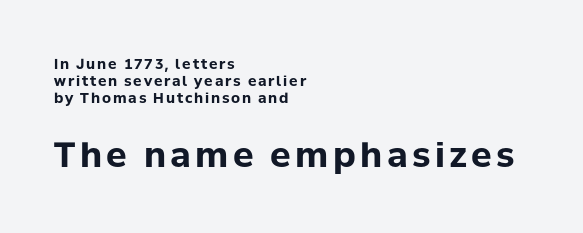
The image shows 34 px bold sans-serif type, upright; set left-aligned, line spacing 1.21x, not underlined; the second (bottom) block is 2.43x larger; low stroke contrast and a medium x-height.
